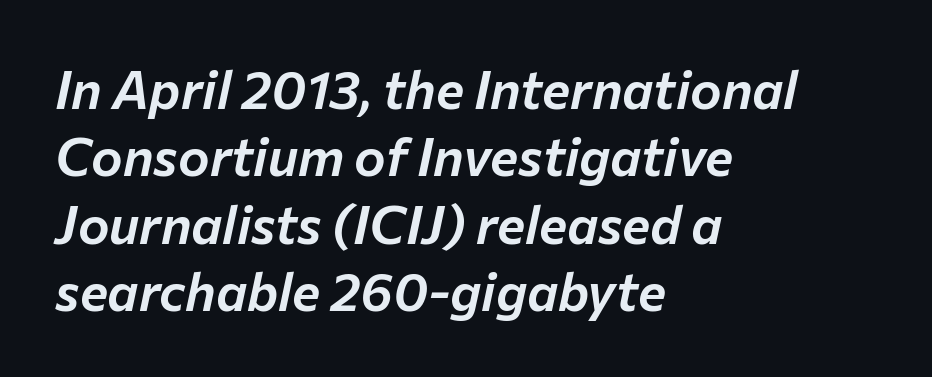
The image shows 53 px text type, italic (leaning right); set left-aligned, normal line spacing (1.27x), normal letter spacing, not underlined; low stroke contrast and a medium x-height.
